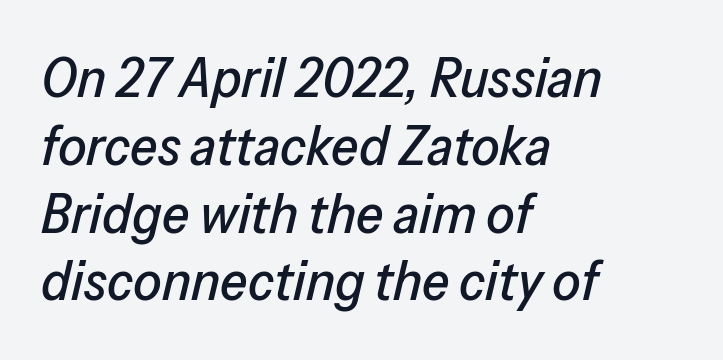
The image shows 56 px text type, italic (leaning right); set left-aligned, line spacing 1.21x, normal letter spacing, not underlined; low stroke contrast and a medium x-height.
